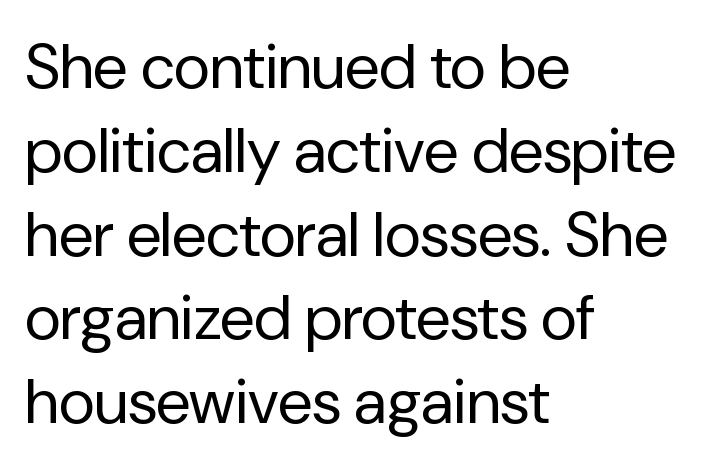
{"serif": "no", "italic": "no", "bold": "no", "weight": "regular", "width": "normal", "stroke_contrast": "low", "x_height": "medium", "monospaced": "no", "underline": "no", "align": "left", "line_spacing": "normal", "line_spacing_ratio": 1.33, "letter_spacing": "normal", "letter_spacing_em": 0.0, "glyph_px": 63}
